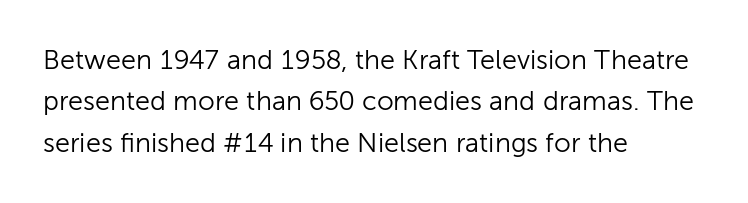
The image shows 27 px text type, upright; set left-aligned, normal line spacing (1.53x), normal letter spacing, not underlined.
